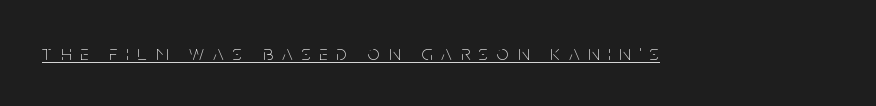
The image shows 21 px text type, upright; set unusually wide letter spacing (+0.43 em), underlined.
